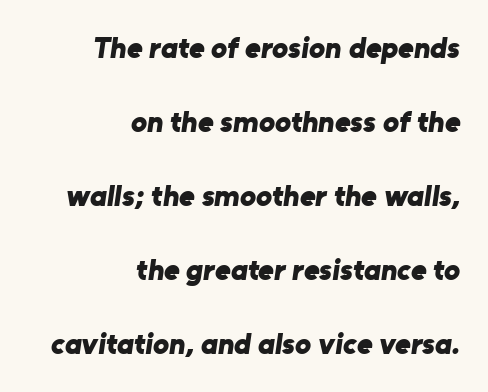
{"serif": "no", "bold": "yes", "weight": "bold", "width": "normal", "stroke_contrast": "low", "x_height": "medium", "monospaced": "no", "underline": "no", "align": "right", "line_spacing": "loose", "line_spacing_ratio": 2.47, "letter_spacing": "normal", "letter_spacing_em": 0.0, "glyph_px": 30}
